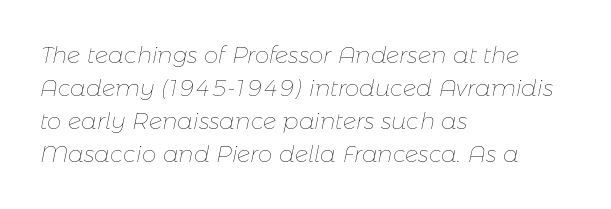
{"italic": "yes", "lean": "right", "slant_degrees": 11, "bold": "no", "underline": "no", "align": "left", "line_spacing": "normal", "line_spacing_ratio": 1.44, "letter_spacing": "normal", "letter_spacing_em": 0.0, "glyph_px": 23}
